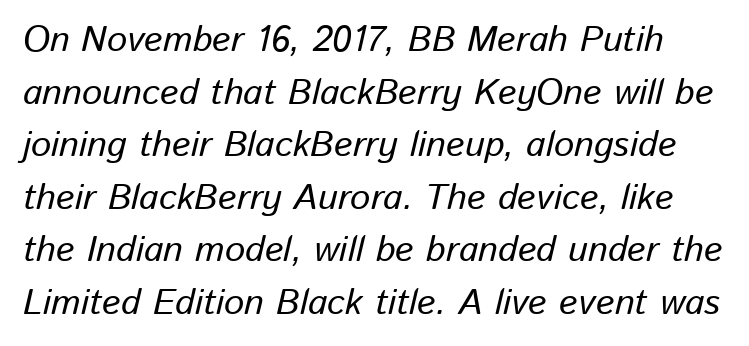
{"italic": "yes", "lean": "right", "slant_degrees": 13, "width": "normal", "stroke_contrast": "low", "x_height": "medium", "monospaced": "no", "underline": "no", "line_spacing": "normal", "line_spacing_ratio": 1.46, "letter_spacing": "normal", "letter_spacing_em": 0.0, "glyph_px": 36}
